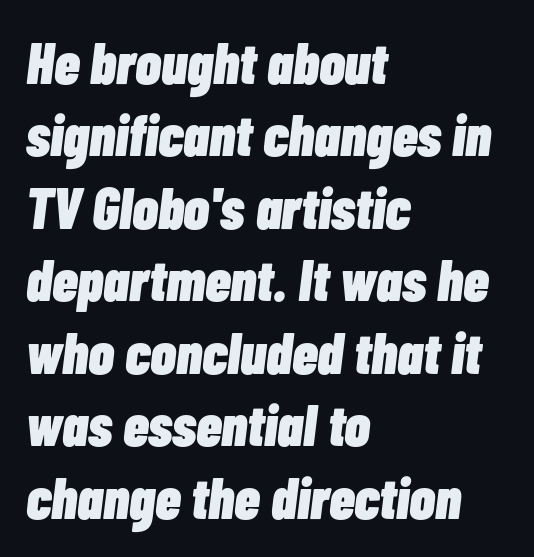
The image shows 58 px heavy, condensed type, italic (leaning right); set left-aligned, normal line spacing (1.25x), normal letter spacing, not underlined; low stroke contrast and a medium x-height.
